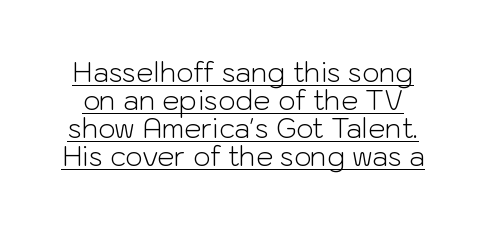
The image shows 27 px text type, upright; set tight line spacing (1.04x), normal letter spacing, underlined.
